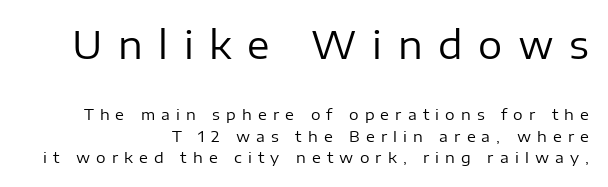
The image shows 38 px regular-weight sans-serif type, upright; set right-aligned, normal line spacing (1.44x), unusually wide letter spacing (+0.41 em), not underlined; the first (top) block is 2.53x larger; low stroke contrast and a medium x-height.
